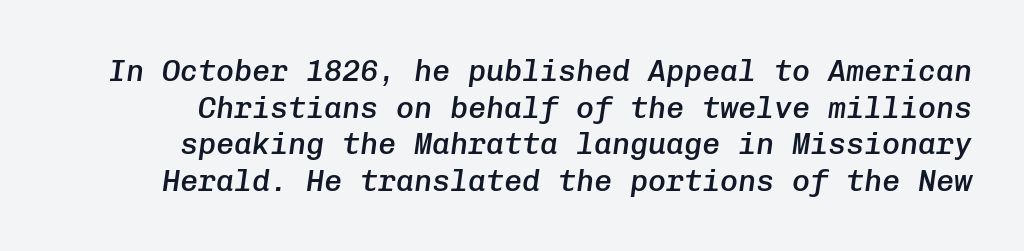
The image shows 30 px semibold type, italic (leaning right), monospaced; set line spacing 1.22x, normal letter spacing, not underlined; low stroke contrast and a medium x-height.
